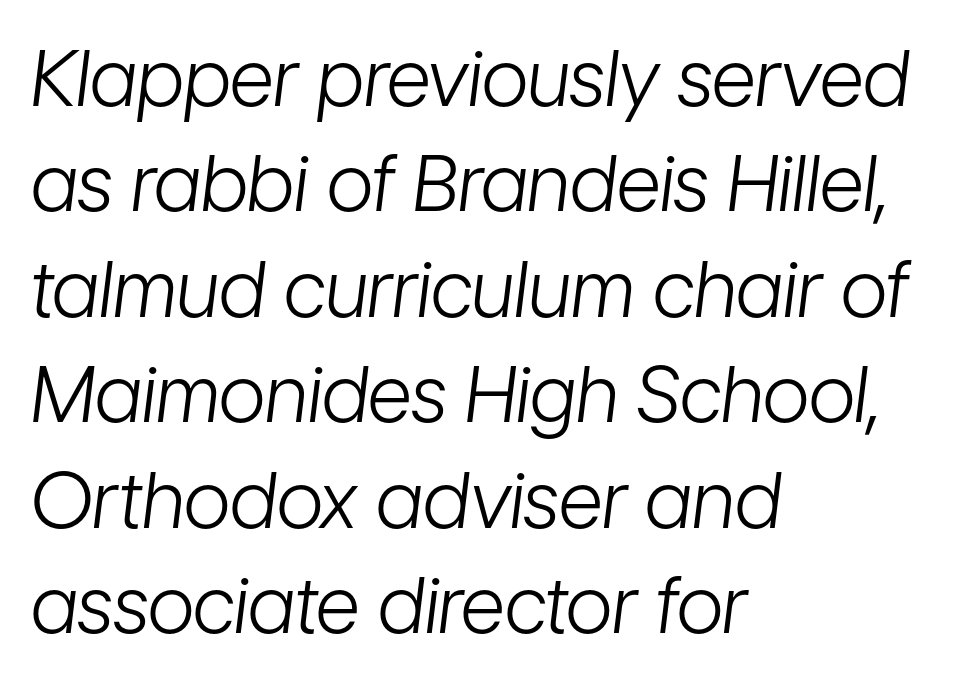
Q: Is the text bold? A: No.
Q: Is the text italic (slanted)? A: Yes, it leans right by about 7 degrees.
Q: Is the text underlined? A: No.
Q: How is the paragraph aligned? A: Left-aligned.
Q: Is the spacing between letters normal or unusually wide? A: Normal.
Q: Is the spacing between lines tight, normal or loose? A: Normal.
Q: Width (condensed, normal, or wide)? A: Condensed.
Q: Stroke contrast? A: Low.
Q: x-height? A: Medium.
Q: Monospaced? A: No.
